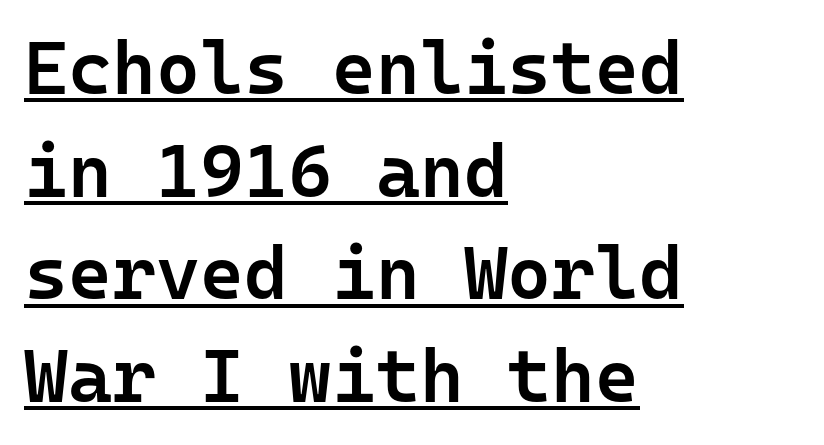
Examine the stroke ends and you'll find no serifs. These characters rest on top of a visible drawn line. Heft: intermediate — a semibold. Casual observation: everything's shoved over to the left. Each word holds together tightly as a unit, with standard inter-letter gaps.
